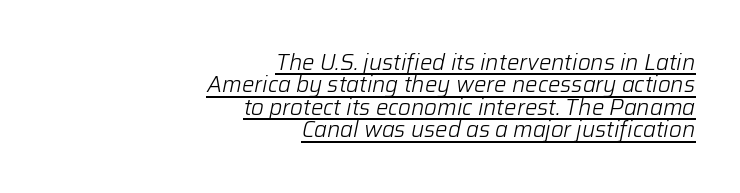
{"italic": "yes", "lean": "right", "slant_degrees": 12, "bold": "no", "underline": "yes", "align": "right", "line_spacing": "tight", "line_spacing_ratio": 1.02, "letter_spacing": "normal", "letter_spacing_em": 0.0, "glyph_px": 22}
